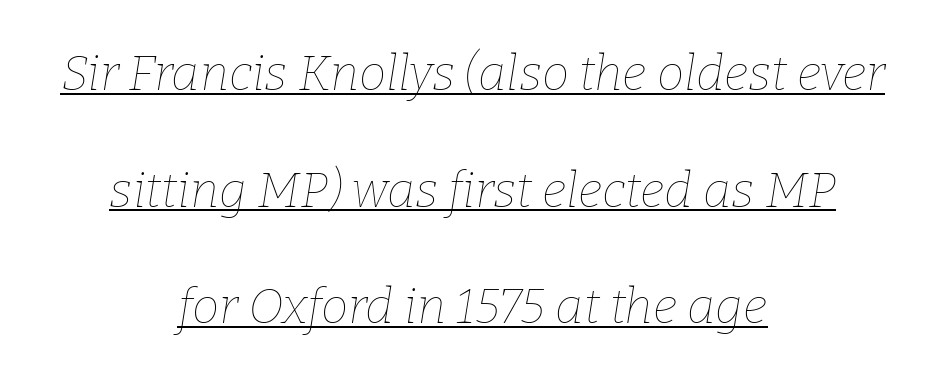
{"italic": "yes", "lean": "right", "slant_degrees": 9, "bold": "no", "weight": "thin", "width": "normal", "stroke_contrast": "low", "x_height": "medium", "monospaced": "no", "underline": "yes", "align": "center", "line_spacing": "loose", "line_spacing_ratio": 2.38, "letter_spacing": "normal", "letter_spacing_em": 0.0, "glyph_px": 49}
